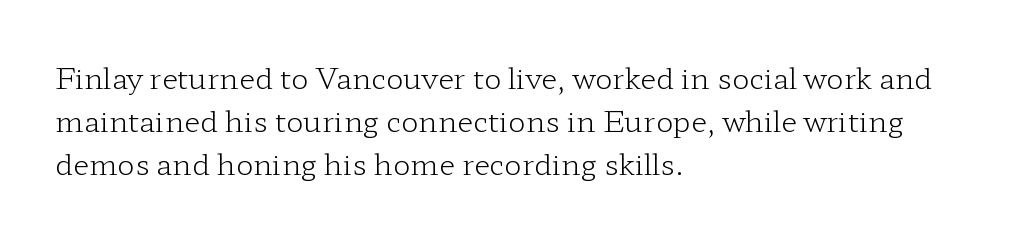
Summary of weight: not heavy and not bold. The face used here is proportionally spaced, like ordinary book or web type. It's the straight-up-and-down kind of type. The block of text has a typical density, with ordinary space between rows. The zone under the glyphs is completely vacant.
